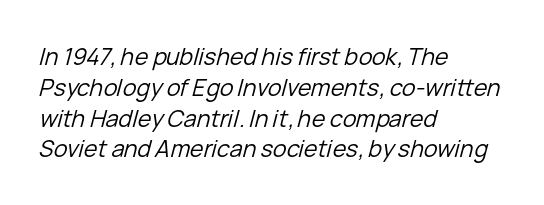
{"italic": "yes", "lean": "right", "slant_degrees": 15, "bold": "no", "underline": "no", "align": "left", "line_spacing": "normal", "line_spacing_ratio": 1.34, "letter_spacing": "normal", "letter_spacing_em": 0.0, "glyph_px": 23}
